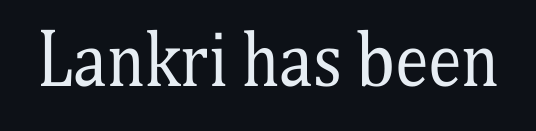
The image shows 68 px regular-weight, condensed serif type, upright; set normal letter spacing, not underlined; medium stroke contrast and a medium x-height.
